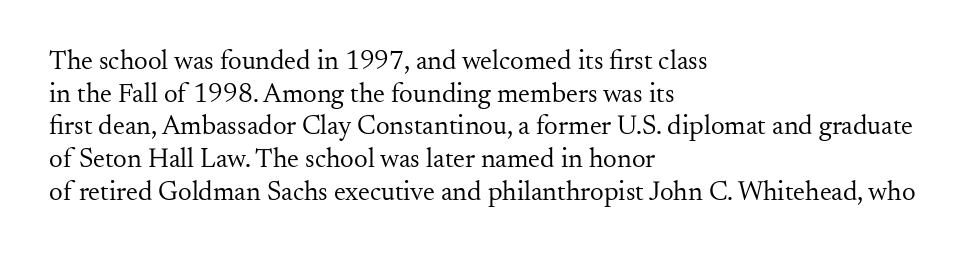
What stands out about the letter spacing? Nothing — it is the standard amount. This is not heavy type; no bold has been used. Just letters on the line, the space beneath them empty. Notice how the stems are strictly vertical — no italics here. This rendering uses left alignment, leaving the right contour irregular.
